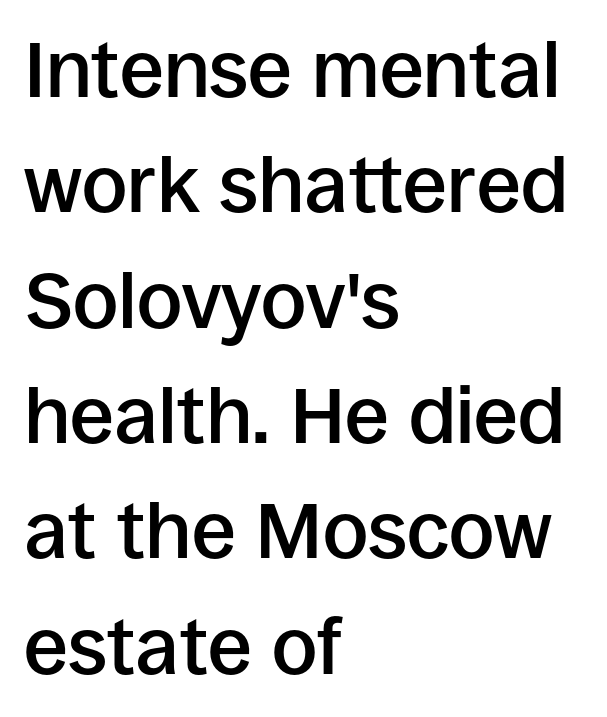
The image shows 79 px semibold sans-serif type, upright; set left-aligned, normal line spacing (1.46x), normal letter spacing, not underlined; low stroke contrast and a large x-height.
